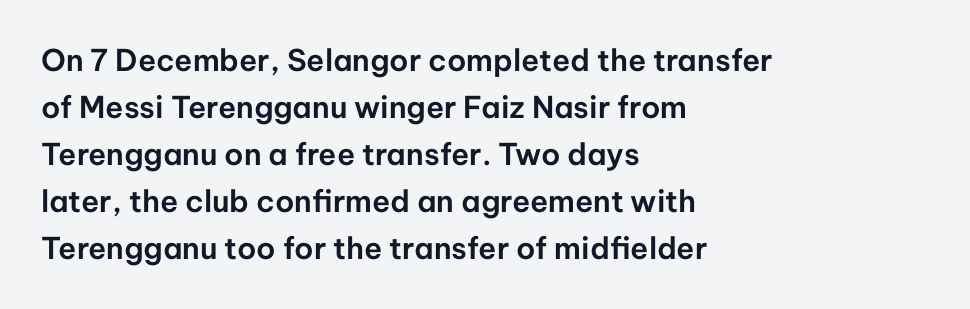
{"serif": "no", "italic": "no", "width": "normal", "stroke_contrast": "low", "x_height": "medium", "monospaced": "no", "underline": "no", "align": "left", "line_spacing": "normal", "line_spacing_ratio": 1.57, "letter_spacing": "normal", "letter_spacing_em": 0.0, "glyph_px": 30}
